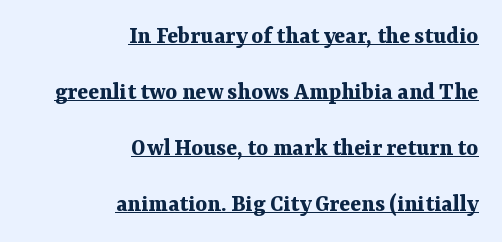
Regarding leading, the lines here are spaced well apart. The font's upright variant was chosen for this text. Emphasis is given by a line drawn under the lettering. The horizontal fit of the characters is conventional and even.
